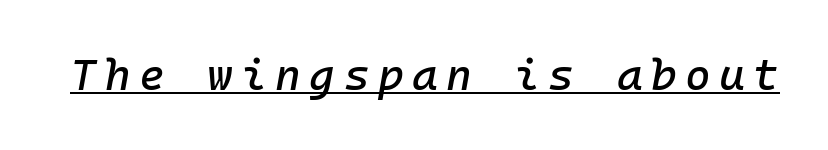
{"italic": "yes", "lean": "right", "slant_degrees": 10, "width": "normal", "stroke_contrast": "low", "x_height": "medium", "monospaced": "yes", "underline": "yes", "glyph_px": 44}
